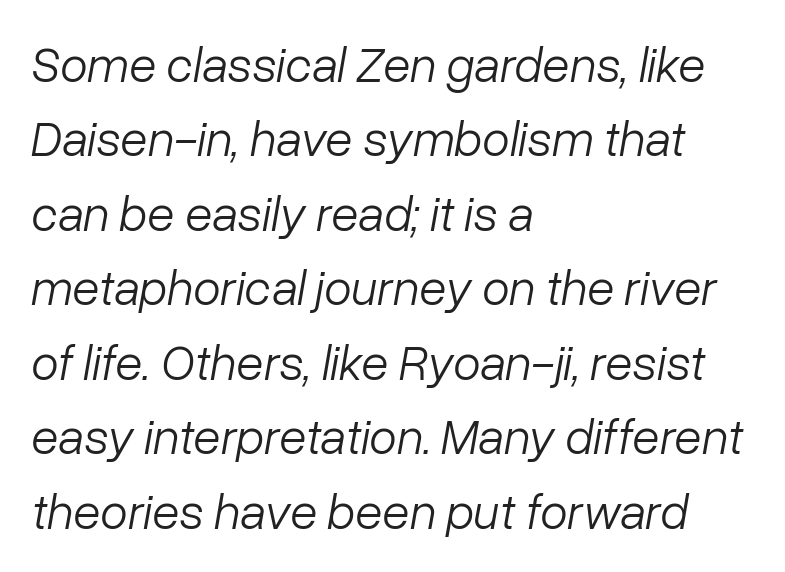
Q: Is the text bold? A: No.
Q: Is the text italic (slanted)? A: Yes, it leans right by about 10 degrees.
Q: Is the text underlined? A: No.
Q: How is the paragraph aligned? A: Left-aligned.
Q: Is the spacing between letters normal or unusually wide? A: Normal.
Q: Is the spacing between lines tight, normal or loose? A: Normal.
Q: Width (condensed, normal, or wide)? A: Normal.
Q: Stroke contrast? A: Low.
Q: x-height? A: Medium.
Q: Monospaced? A: No.
